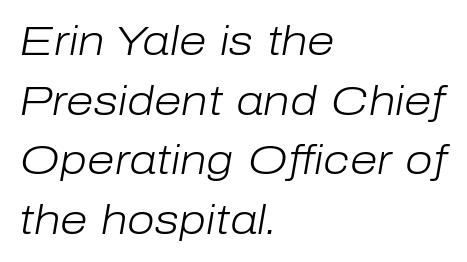
Q: Is the text bold? A: No.
Q: Is the text italic (slanted)? A: Yes, it leans right by about 10 degrees.
Q: Is the text underlined? A: No.
Q: How is the paragraph aligned? A: Left-aligned.
Q: Is the spacing between letters normal or unusually wide? A: Normal.
Q: Is the spacing between lines tight, normal or loose? A: Normal.
Q: Width (condensed, normal, or wide)? A: Normal.
Q: Stroke contrast? A: Low.
Q: x-height? A: Medium.
Q: Monospaced? A: No.
